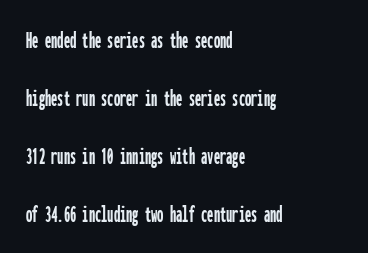
Plain, unruled lines of type. A classic flush-left, rag-right setting is used for this passage. One glance says open: line gaps are wider than usual. Ordinary non-slanted type is in use. What stands out about the letter spacing? Nothing — it is the standard amount.
